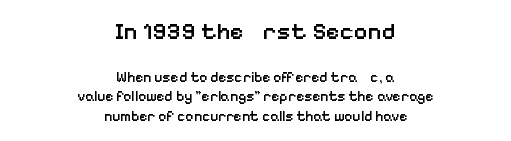
{"italic": "no", "bold": "semi", "underline": "no", "align": "center", "line_spacing": "normal", "line_spacing_ratio": 1.4, "letter_spacing": "normal", "letter_spacing_em": 0.0, "larger_block": "first", "size_ratio": 1.71, "glyph_px": 24}
